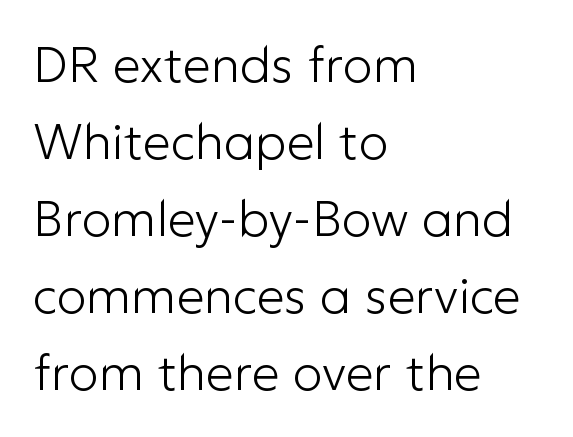
Q: Is the text bold? A: No.
Q: Is the text italic (slanted)? A: No, it is upright.
Q: Is the typeface a serif or a sans-serif typeface? A: Sans-serif.
Q: Is the text underlined? A: No.
Q: How is the paragraph aligned? A: Left-aligned.
Q: Is the spacing between letters normal or unusually wide? A: Normal.
Q: Is the spacing between lines tight, normal or loose? A: Normal.
Q: Width (condensed, normal, or wide)? A: Normal.
Q: Stroke contrast? A: Low.
Q: x-height? A: Medium.
Q: Monospaced? A: No.
